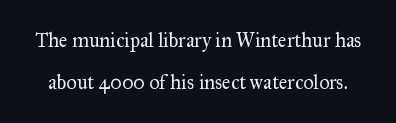
Q: Is the text bold? A: No.
Q: Is the text italic (slanted)? A: No, it is upright.
Q: Is the text underlined? A: No.
Q: Is the spacing between letters normal or unusually wide? A: Normal.
Q: Is the spacing between lines tight, normal or loose? A: Loose.
